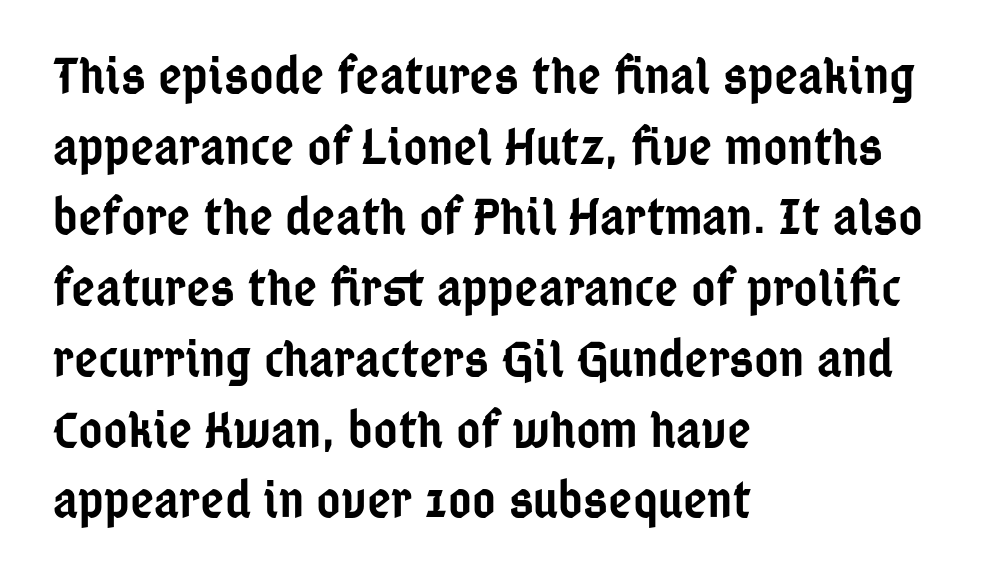
{"serif": "no", "italic": "no", "bold": "semi", "weight": "semibold", "width": "condensed", "stroke_contrast": "low", "x_height": "medium", "monospaced": "no", "underline": "no", "align": "left", "line_spacing": "normal", "line_spacing_ratio": 1.36, "letter_spacing": "normal", "letter_spacing_em": 0.0, "glyph_px": 52}
